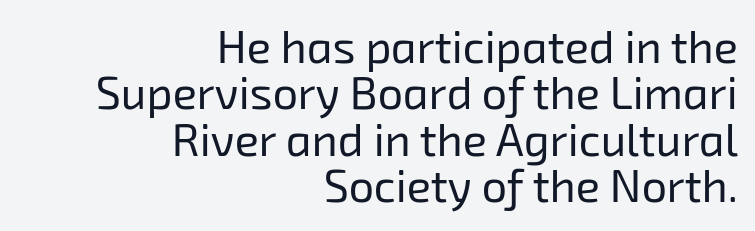
The image shows 45 px regular-weight sans-serif type; set right-aligned, tight line spacing (1.03x), normal letter spacing, not underlined; low stroke contrast and a medium x-height.
